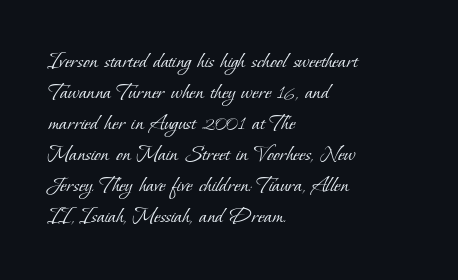
The image shows 24 px text type; set left-aligned, normal line spacing (1.29x), normal letter spacing, not underlined.
